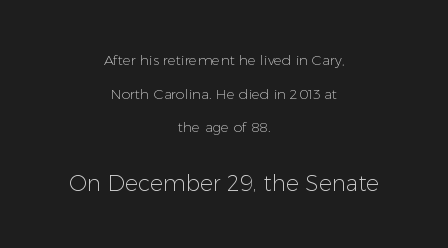
The image shows 22 px text type, upright; set centered, loose line spacing (2.4x), normal letter spacing, not underlined; the second (bottom) block is 1.57x larger.
